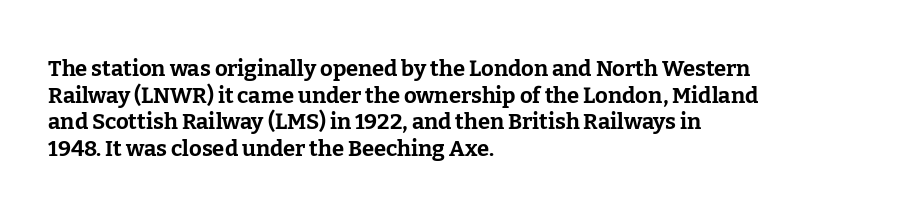
Which margin do the lines hug? The left one — the right edge is uneven. Weight check: bold — yes, fully. Tracking here is standard; glyphs follow each other at the usual distance. Unlike italic type, these characters show no tilt at all. Just letters on the line, the space beneath them empty.
